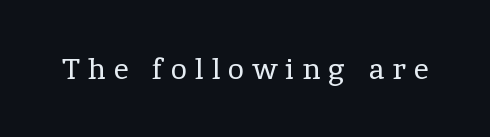
Q: Is the text bold? A: No.
Q: Is the text italic (slanted)? A: No, it is upright.
Q: Is the typeface a serif or a sans-serif typeface? A: Serif.
Q: Is the text underlined? A: No.
Q: Is the spacing between letters normal or unusually wide? A: Unusually wide.
Q: Width (condensed, normal, or wide)? A: Normal.
Q: x-height? A: Medium.
Q: Monospaced? A: No.
